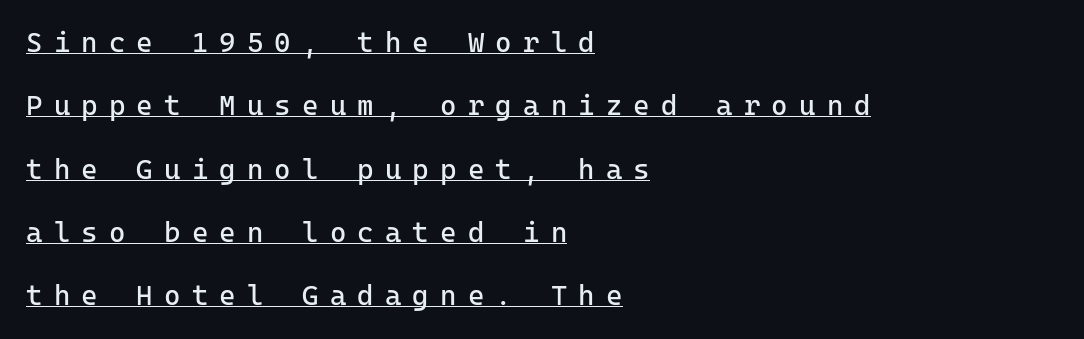
Q: Is the text bold? A: No.
Q: Is the text italic (slanted)? A: No, it is upright.
Q: Is the typeface a serif or a sans-serif typeface? A: Sans-serif.
Q: Is the text underlined? A: Yes.
Q: How is the paragraph aligned? A: Left-aligned.
Q: Is the spacing between letters normal or unusually wide? A: Unusually wide.
Q: Is the spacing between lines tight, normal or loose? A: Loose.
Q: Width (condensed, normal, or wide)? A: Normal.
Q: Stroke contrast? A: Low.
Q: x-height? A: Medium.
Q: Monospaced? A: Yes.
